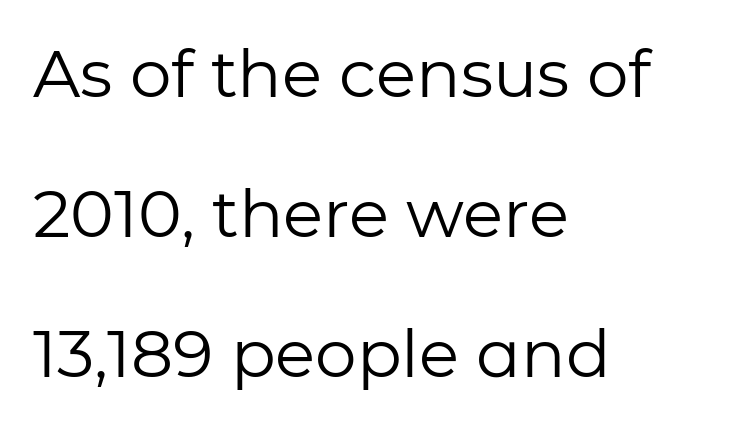
Q: Is the text bold? A: No.
Q: Is the text italic (slanted)? A: No, it is upright.
Q: Is the typeface a serif or a sans-serif typeface? A: Sans-serif.
Q: Is the text underlined? A: No.
Q: How is the paragraph aligned? A: Left-aligned.
Q: Is the spacing between letters normal or unusually wide? A: Normal.
Q: Is the spacing between lines tight, normal or loose? A: Loose.
Q: Width (condensed, normal, or wide)? A: Normal.
Q: Stroke contrast? A: Low.
Q: x-height? A: Medium.
Q: Monospaced? A: No.
